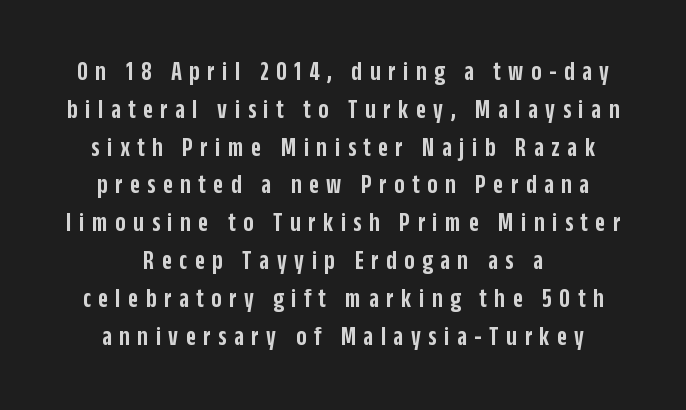
The rag falls on both sides of this text block equally. Type without underlining. Notice how the stems are strictly vertical — no italics here. If you measured baseline to baseline, you'd find a middling distance. Glyph-to-glyph distance is far greater than everyday printed text.
